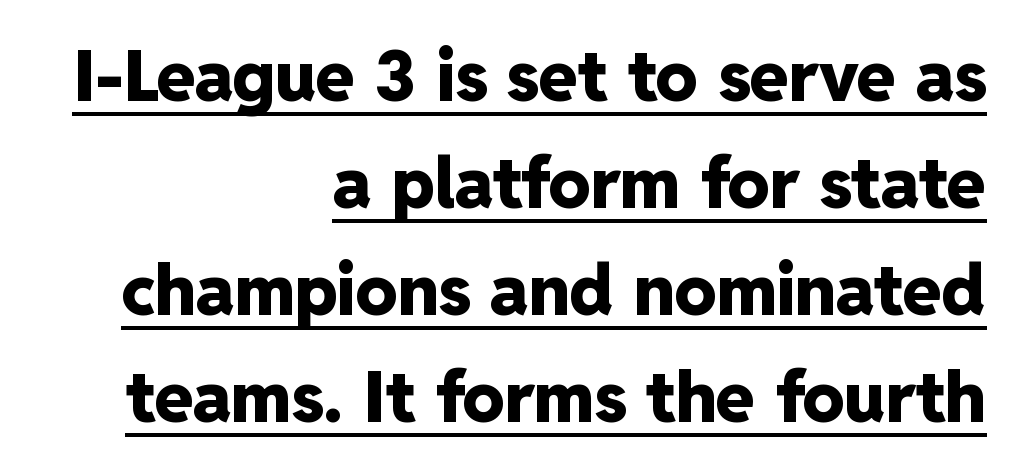
{"serif": "no", "italic": "no", "bold": "yes", "weight": "heavy", "width": "normal", "stroke_contrast": "low", "x_height": "medium", "monospaced": "no", "underline": "yes", "align": "right", "line_spacing": "normal", "line_spacing_ratio": 1.53, "letter_spacing": "normal", "letter_spacing_em": 0.0, "glyph_px": 70}
